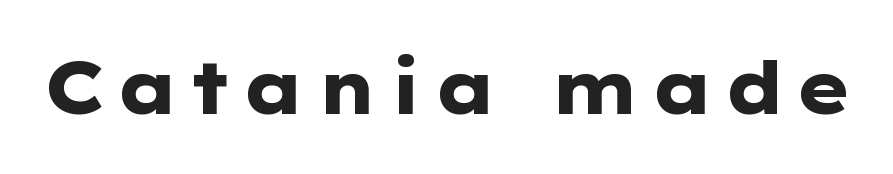
Compared with an ordinary text face, these strokes are far heavier — a full bold. You could not count columns in this text — the font is proportionally spaced. The strip under each line holds only bare page. Are there feet on the stems? There aren't — it's a sans. The letters stand upright; this is a roman face.
